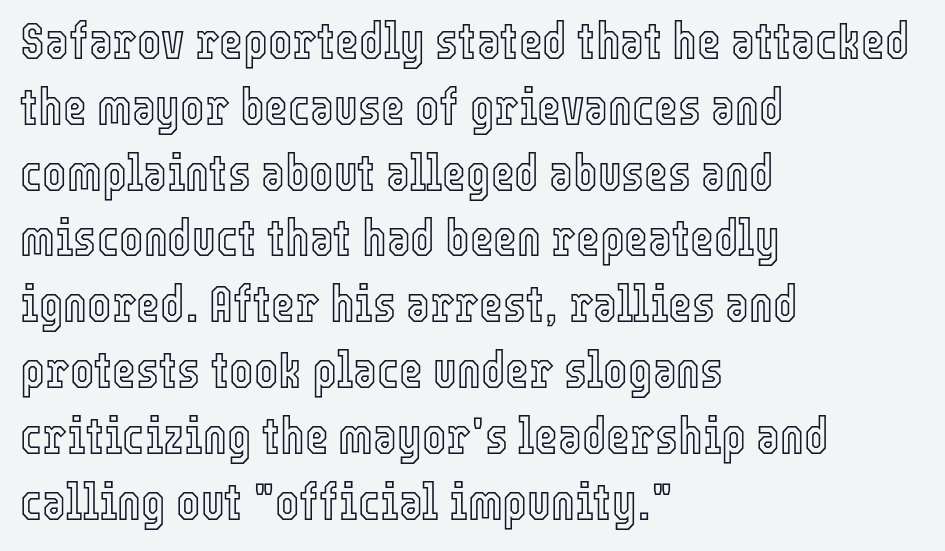
Do the characters align in a grid? No, the font is proportional. Layout note: lines flush left. Quick note: interline space is typical. Glyph-to-glyph distance matches everyday printed text. In terms of posture, this sample is upright.
